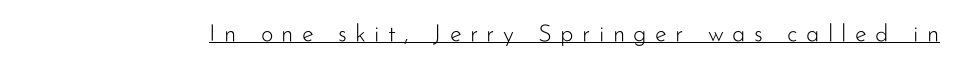
Q: Is the text bold? A: No.
Q: Is the text italic (slanted)? A: No, it is upright.
Q: Is the text underlined? A: Yes.
Q: Is the spacing between letters normal or unusually wide? A: Unusually wide.
